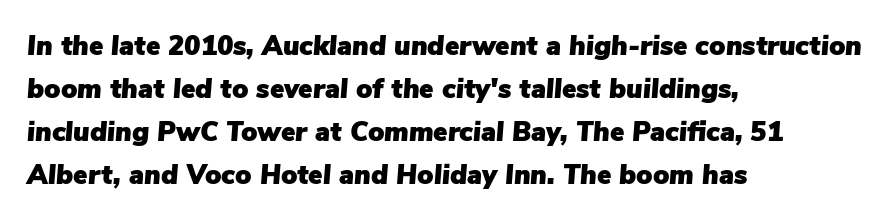
The lettering tilts uniformly, giving the passage an italic look. If you measured baseline to baseline, you'd find a middling distance. The passage shown has conventional tracking throughout. The setting favours the left margin, as ordinary paragraphs usually do.
